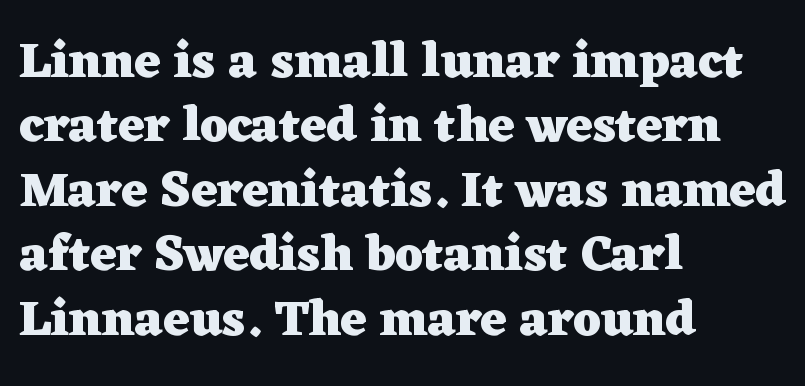
{"serif": "yes", "italic": "no", "bold": "yes", "weight": "heavy", "width": "wide", "stroke_contrast": "low", "x_height": "medium", "monospaced": "no", "underline": "no", "align": "left", "line_spacing": "normal", "line_spacing_ratio": 1.29, "letter_spacing": "normal", "letter_spacing_em": 0.0, "glyph_px": 50}
